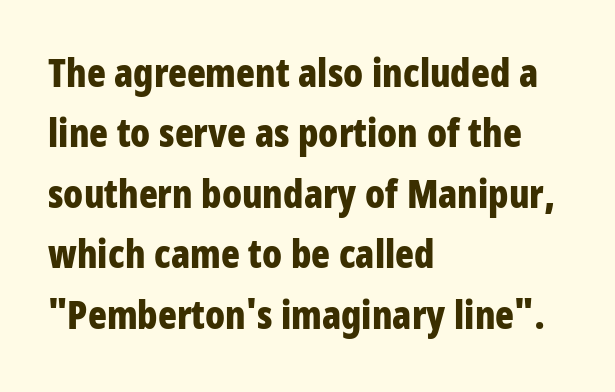
Q: Is the text bold? A: Yes.
Q: Is the text italic (slanted)? A: No, it is upright.
Q: Is the typeface a serif or a sans-serif typeface? A: Sans-serif.
Q: Is the text underlined? A: No.
Q: How is the paragraph aligned? A: Left-aligned.
Q: Is the spacing between letters normal or unusually wide? A: Normal.
Q: Is the spacing between lines tight, normal or loose? A: Normal.
Q: Width (condensed, normal, or wide)? A: Condensed.
Q: Stroke contrast? A: Low.
Q: x-height? A: Large.
Q: Monospaced? A: No.
